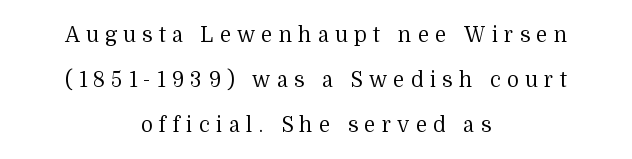
The image shows 21 px text type, upright; set centered, loose line spacing (2.15x), unusually wide letter spacing (+0.29 em), not underlined.
